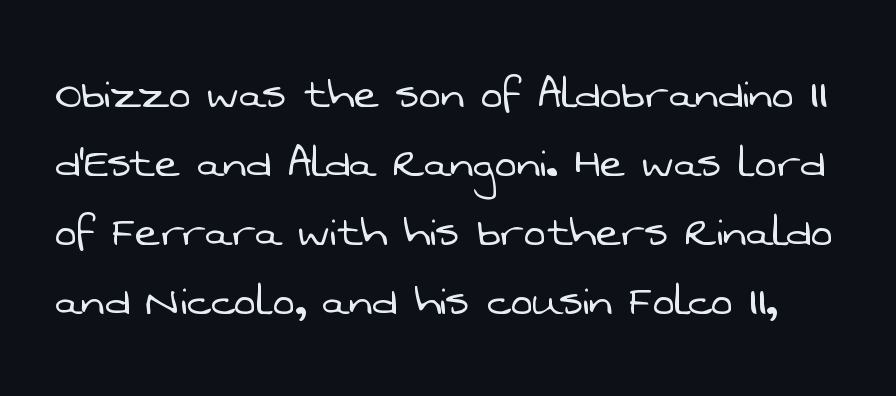
Summary of weight: not heavy and not bold. Each row of text sits above clean, open space. Letter spacing: default. The type family on display is of the sans-serif kind.
